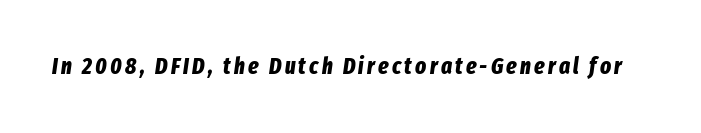
{"italic": "yes", "lean": "right", "slant_degrees": 8, "bold": "yes", "underline": "no", "glyph_px": 23}
